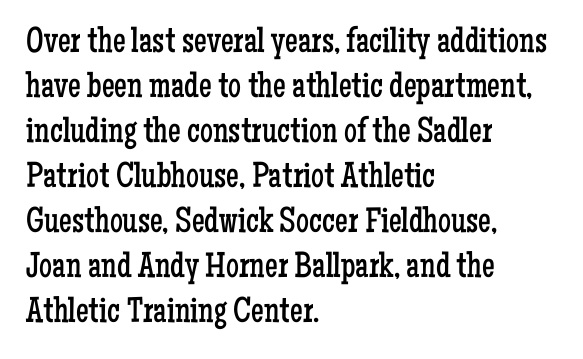
{"serif": "yes", "italic": "no", "bold": "no", "weight": "regular", "width": "condensed", "stroke_contrast": "low", "x_height": "medium", "monospaced": "no", "underline": "no", "align": "left", "line_spacing": "normal", "line_spacing_ratio": 1.25, "letter_spacing": "normal", "letter_spacing_em": 0.0, "glyph_px": 36}
